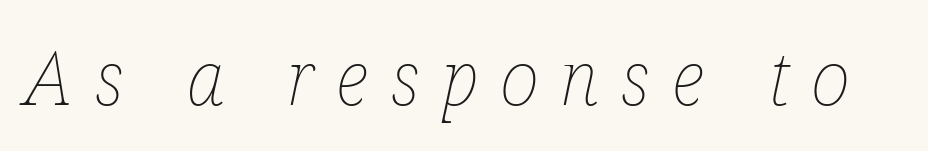
Q: Is the text bold? A: No.
Q: Is the text italic (slanted)? A: Yes, it leans right by about 12 degrees.
Q: Is the text underlined? A: No.
Q: Is the spacing between letters normal or unusually wide? A: Unusually wide.
Q: Width (condensed, normal, or wide)? A: Condensed.
Q: Stroke contrast? A: Low.
Q: x-height? A: Medium.
Q: Monospaced? A: No.
